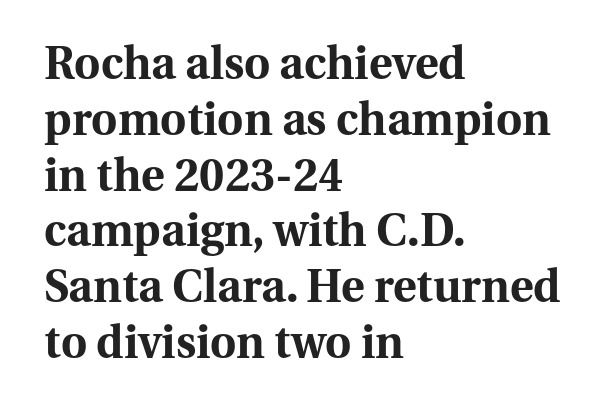
The image shows 45 px bold serif type, upright; set left-aligned, line spacing 1.24x, normal letter spacing, not underlined; medium stroke contrast and a medium x-height.
